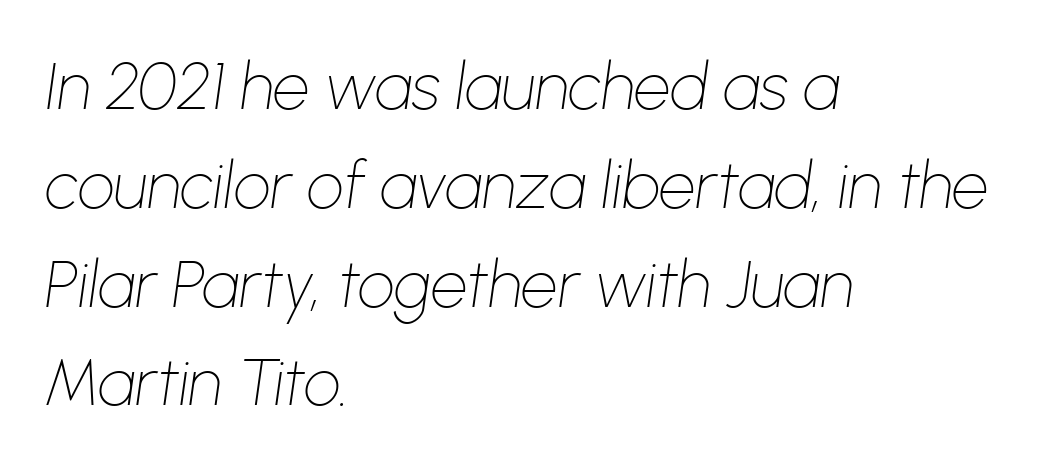
Q: Is the text bold? A: No.
Q: Is the text italic (slanted)? A: Yes, it leans right by about 8 degrees.
Q: Is the text underlined? A: No.
Q: How is the paragraph aligned? A: Left-aligned.
Q: Is the spacing between letters normal or unusually wide? A: Normal.
Q: Is the spacing between lines tight, normal or loose? A: Normal.
Q: Width (condensed, normal, or wide)? A: Normal.
Q: Stroke contrast? A: Low.
Q: x-height? A: Medium.
Q: Monospaced? A: No.
